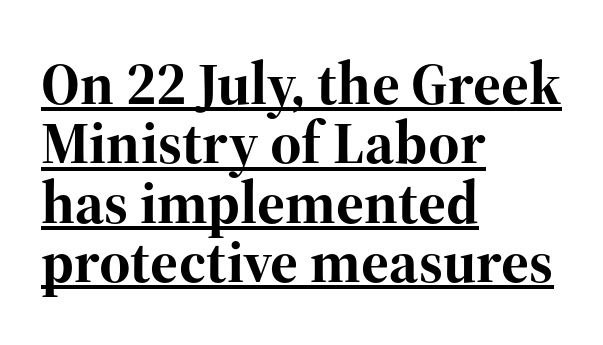
The image shows 60 px bold serif type, upright; set left-aligned, tight line spacing (0.99x), normal letter spacing, underlined; high stroke contrast and a medium x-height.
